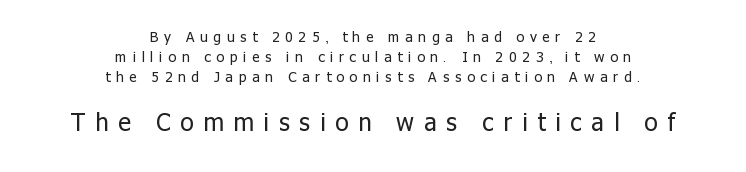
The image shows 24 px text type, upright; set centered, normal line spacing (1.43x), unusually wide letter spacing (+0.41 em), not underlined; the second (bottom) block is 1.71x larger.
